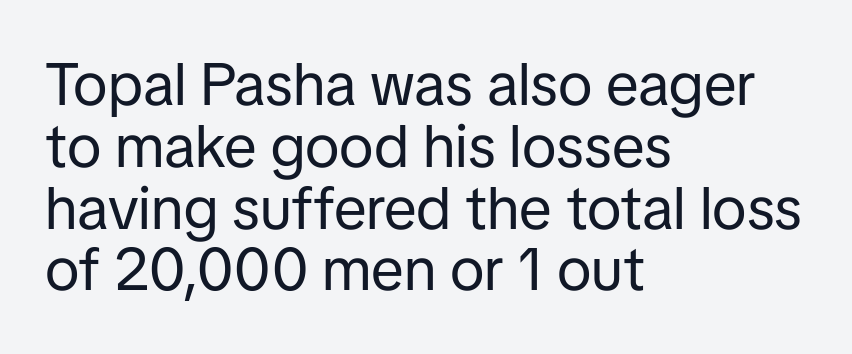
Q: Is the text bold? A: No.
Q: Is the text italic (slanted)? A: No, it is upright.
Q: Is the typeface a serif or a sans-serif typeface? A: Sans-serif.
Q: Is the text underlined? A: No.
Q: How is the paragraph aligned? A: Left-aligned.
Q: Is the spacing between letters normal or unusually wide? A: Normal.
Q: Is the spacing between lines tight, normal or loose? A: Tight.
Q: Width (condensed, normal, or wide)? A: Normal.
Q: Stroke contrast? A: Low.
Q: x-height? A: Medium.
Q: Monospaced? A: No.
